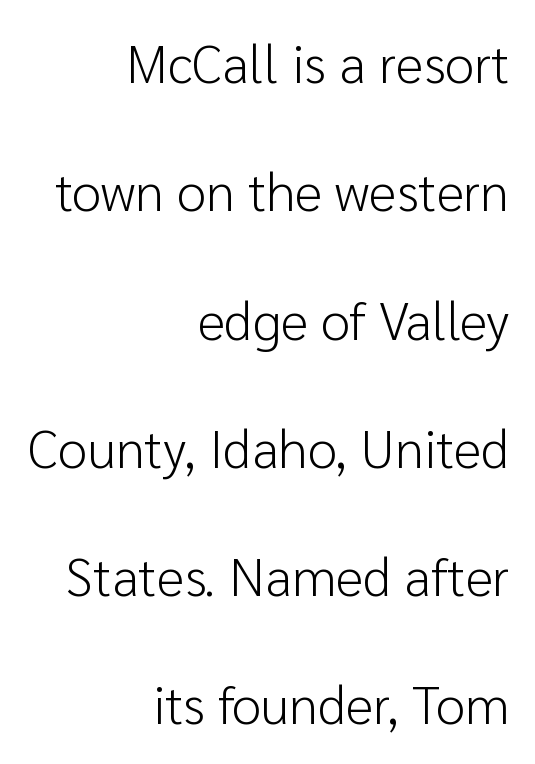
Leftover space on each line is placed entirely before the opening word. Looks like regular typesetting: each glyph gets only the width it needs. Each letter's strokes conclude bluntly, with no projecting serifs. Descender tails drop into unmarked territory. Vertical strokes here are truly vertical. This reads as an unemphasized weight, regular at the heaviest.
